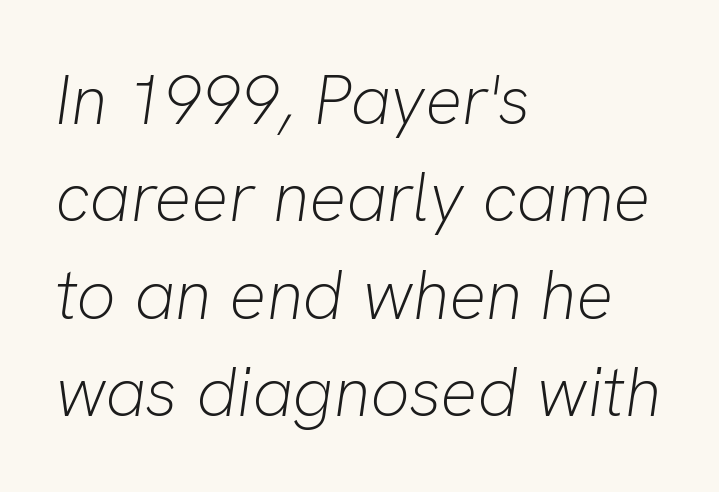
Q: Is the text bold? A: No.
Q: Is the text italic (slanted)? A: Yes, it leans right by about 8 degrees.
Q: Is the text underlined? A: No.
Q: How is the paragraph aligned? A: Left-aligned.
Q: Is the spacing between letters normal or unusually wide? A: Normal.
Q: Is the spacing between lines tight, normal or loose? A: Normal.
Q: Width (condensed, normal, or wide)? A: Normal.
Q: Stroke contrast? A: Low.
Q: x-height? A: Medium.
Q: Monospaced? A: No.
